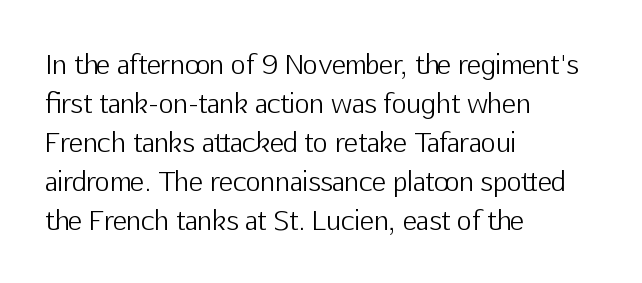
Each new line begins a customary step beneath the previous one. Students, note that the glyphs here touch the page at normal intervals. Letters rest on an invisible, unmarked baseline. Posture: upright roman.
